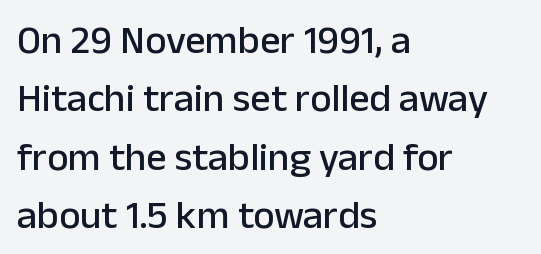
{"serif": "no", "italic": "no", "width": "normal", "stroke_contrast": "low", "x_height": "medium", "monospaced": "no", "underline": "no", "align": "left", "line_spacing": "normal", "line_spacing_ratio": 1.46, "letter_spacing": "normal", "letter_spacing_em": 0.0, "glyph_px": 40}
